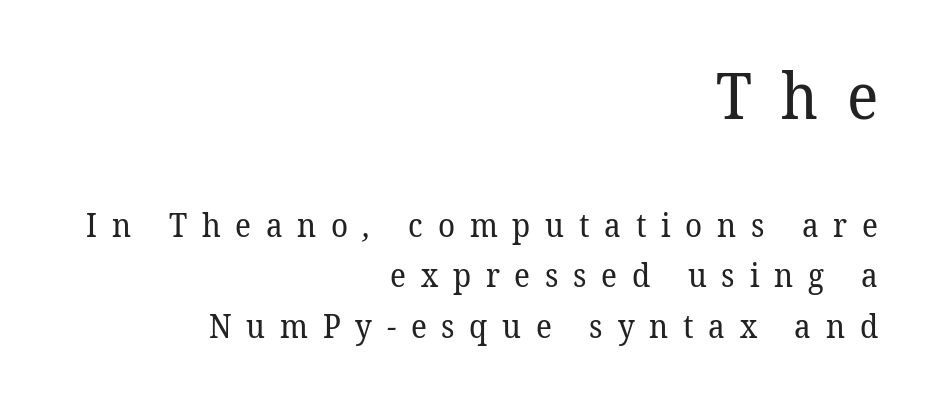
Q: Is the text bold? A: No.
Q: Is the typeface a serif or a sans-serif typeface? A: Serif.
Q: Is the text underlined? A: No.
Q: How is the paragraph aligned? A: Right-aligned.
Q: Is the spacing between letters normal or unusually wide? A: Unusually wide.
Q: Is the spacing between lines tight, normal or loose? A: Normal.
Q: Which block of text is set in a larger size, the first (top) or the second (bottom)? A: The first (top) one.
Q: Width (condensed, normal, or wide)? A: Normal.
Q: Stroke contrast? A: Low.
Q: x-height? A: Medium.
Q: Monospaced? A: No.
